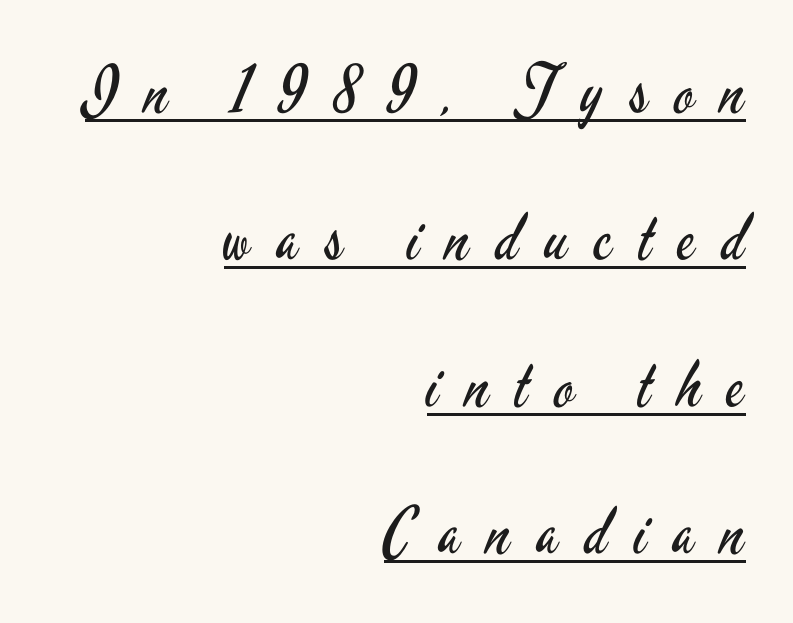
The rendering uses natural spacing where letterforms have individual widths. Look at the tracking — it's clearly loosened, letters drifting apart. Is there much room between lines? Yes — plenty of vertical air separates them. Serif or sans? Sans — the stroke terminals are bare.
